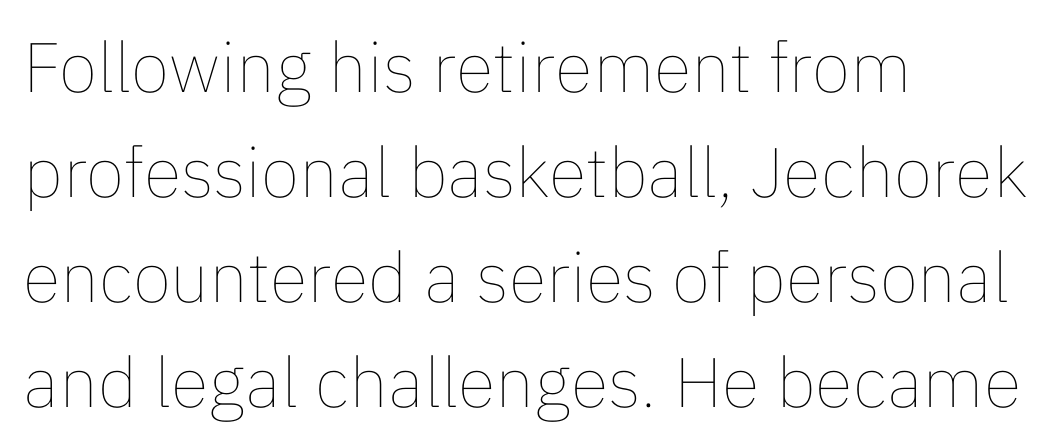
{"italic": "no", "bold": "no", "weight": "thin", "width": "normal", "stroke_contrast": "low", "x_height": "medium", "monospaced": "no", "underline": "no", "align": "left", "line_spacing": "normal", "line_spacing_ratio": 1.5, "letter_spacing": "normal", "letter_spacing_em": 0.0, "glyph_px": 70}
